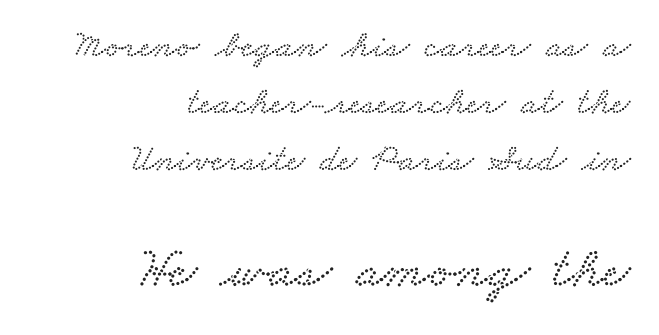
The image shows 58 px wide serif type; set right-aligned, normal line spacing (1.46x), normal letter spacing, not underlined; the second (bottom) block is 1.49x larger; low stroke contrast and a small x-height.
